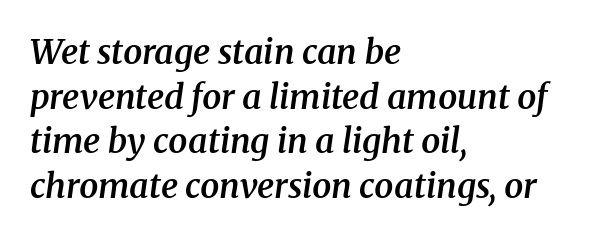
Would a proofreader flag this as italicized? Yes. Looks like regular typesetting: each glyph gets only the width it needs. The passage shown has conventional tracking throughout. Stroke thickness is moderately raised; the sample reads as semibold. What's the leading like? Ordinary, nothing unusual. Serifs: yes, visible at the terminals of the letterforms.
